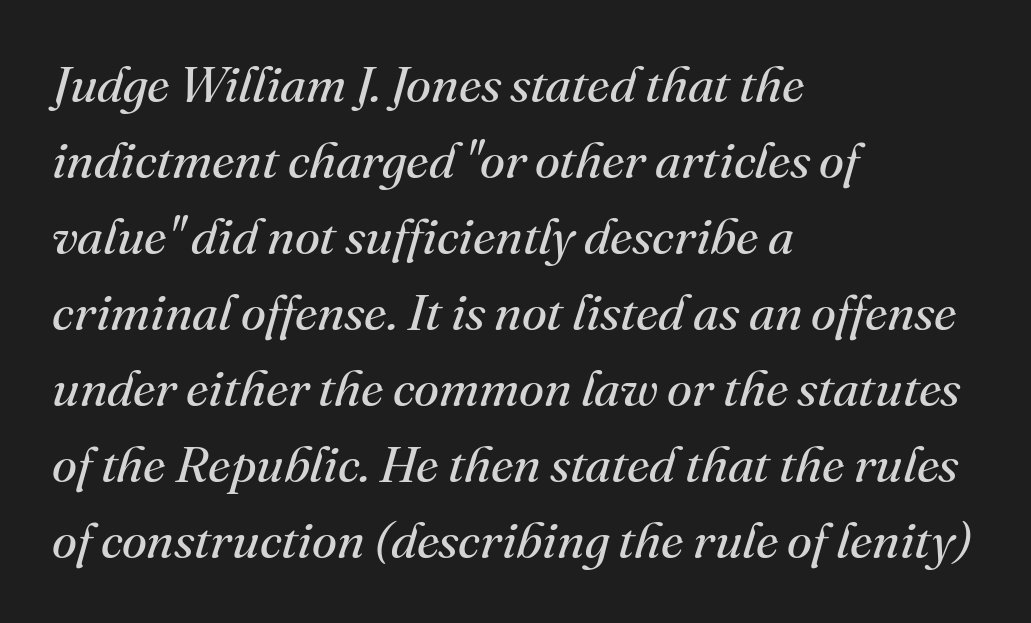
The image shows 51 px regular-weight serif type, italic (leaning right); set left-aligned, normal line spacing (1.49x), normal letter spacing, not underlined; medium stroke contrast and a small x-height.
